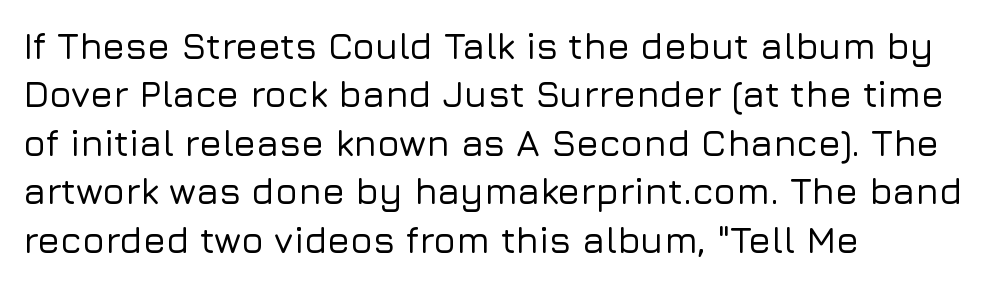
Q: Is the text italic (slanted)? A: No, it is upright.
Q: Is the typeface a serif or a sans-serif typeface? A: Sans-serif.
Q: Is the text underlined? A: No.
Q: How is the paragraph aligned? A: Left-aligned.
Q: Is the spacing between letters normal or unusually wide? A: Normal.
Q: Is the spacing between lines tight, normal or loose? A: Normal.
Q: Width (condensed, normal, or wide)? A: Normal.
Q: Stroke contrast? A: Low.
Q: x-height? A: Medium.
Q: Monospaced? A: No.
